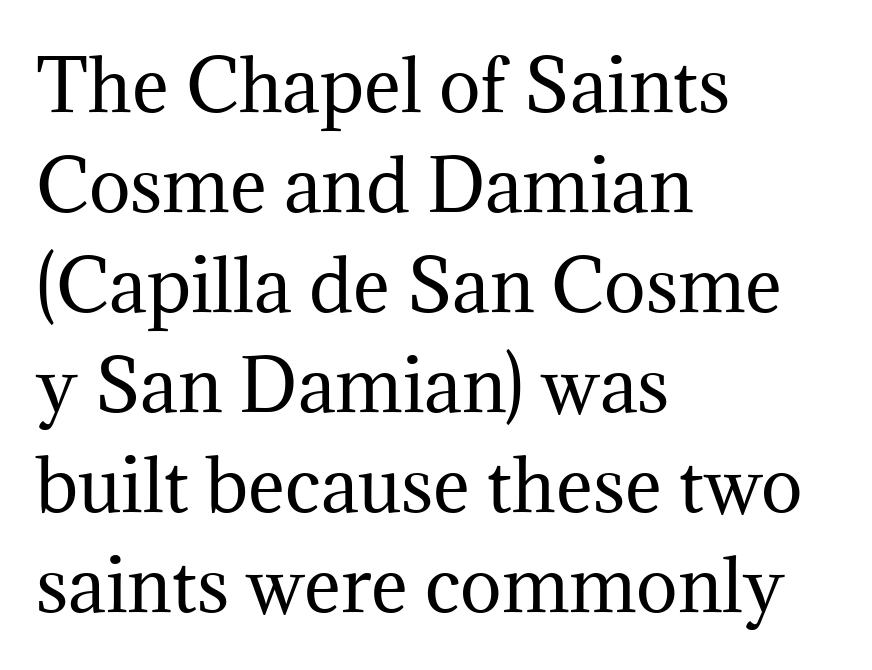
The line-height multiplier appears to be the usual default. Character widths vary here, with narrow letters taking less room than wide ones. In terms of letterform style, serifs are clearly present. The lines are quadded left.
